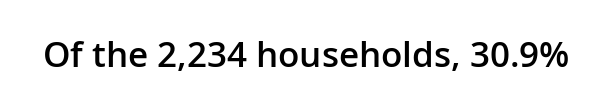
{"serif": "no", "italic": "no", "bold": "semi", "weight": "semibold", "width": "normal", "stroke_contrast": "low", "x_height": "medium", "monospaced": "no", "underline": "no", "letter_spacing": "normal", "letter_spacing_em": 0.0, "glyph_px": 35}
